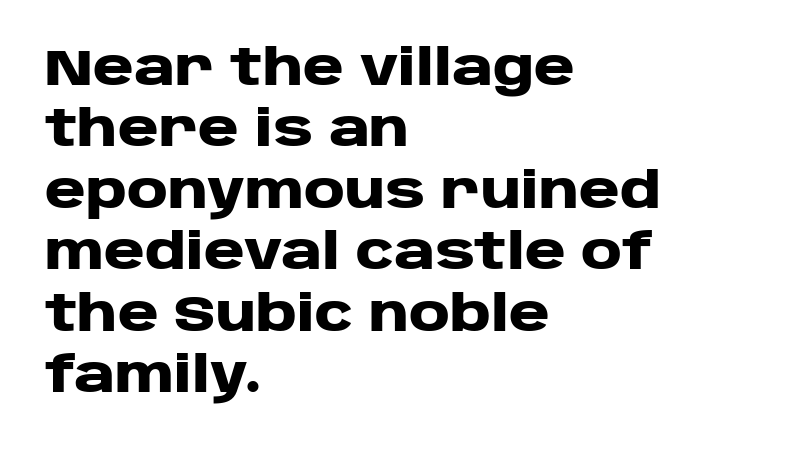
Q: Is the text bold? A: Yes.
Q: Is the text italic (slanted)? A: No, it is upright.
Q: Is the typeface a serif or a sans-serif typeface? A: Sans-serif.
Q: Is the text underlined? A: No.
Q: How is the paragraph aligned? A: Left-aligned.
Q: Is the spacing between letters normal or unusually wide? A: Normal.
Q: Width (condensed, normal, or wide)? A: Wide.
Q: Stroke contrast? A: Low.
Q: x-height? A: Large.
Q: Monospaced? A: No.
